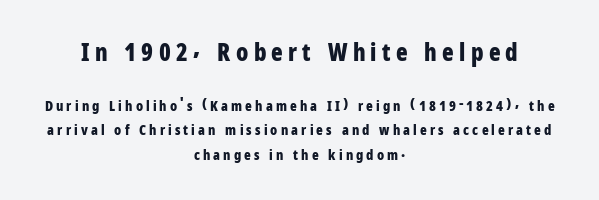
{"italic": "no", "bold": "yes", "underline": "no", "align": "center", "line_spacing_ratio": 1.74, "letter_spacing": "wide", "letter_spacing_em": 0.22, "larger_block": "first", "size_ratio": 1.71, "glyph_px": 24}
